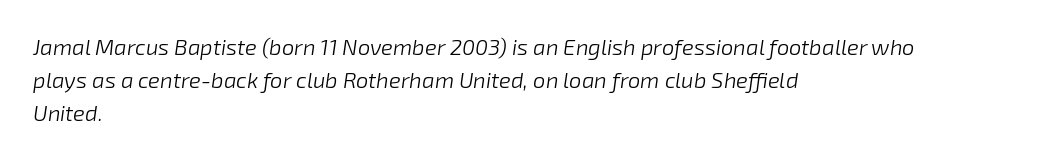
One glance says typical: line gaps are just what's usual. Stems and bowls with no extra thickness — not bold. Short note: letters normally spaced. Plain, unruled lines of type.
